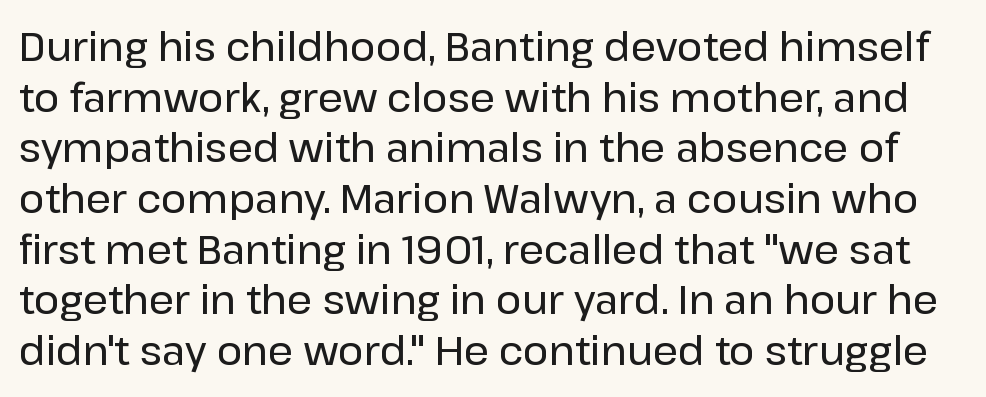
The image shows 39 px sans-serif type, upright; set normal line spacing (1.3x), normal letter spacing, not underlined; low stroke contrast and a medium x-height.
